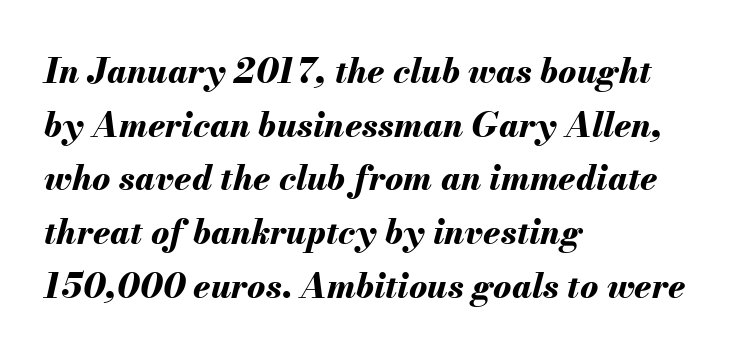
The image shows 34 px bold type, italic (leaning right); set left-aligned, normal line spacing (1.58x), normal letter spacing, not underlined; medium stroke contrast and a small x-height.
